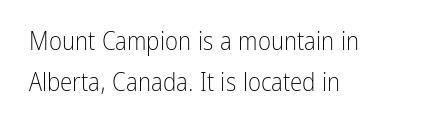
{"italic": "no", "bold": "no", "underline": "no", "align": "left", "line_spacing": "normal", "line_spacing_ratio": 1.65, "letter_spacing": "normal", "letter_spacing_em": 0.0, "glyph_px": 25}
